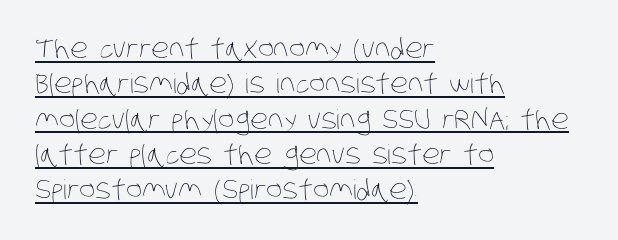
Short and long lines alike share a common starting point at left. The face used here is rendered with its standard letterfit. Beneath each row of characters lies a ruled line. Unbolded letterforms with no extra heft. A normal amount of white space separates one row of letters from the next.
